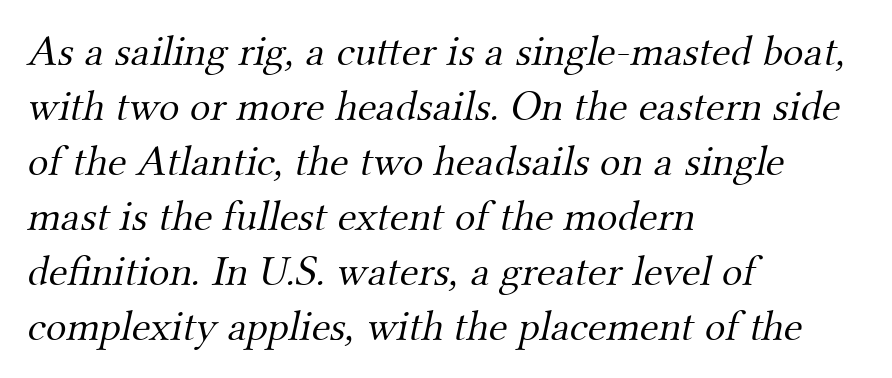
Standard letterfit; no display-style spreading of the glyphs. Character widths vary here, with narrow letters taking less room than wide ones. Compared with a centered layout, this one pins lines to the left instead. Classification — serif. Letters rest on an invisible, unmarked baseline.
